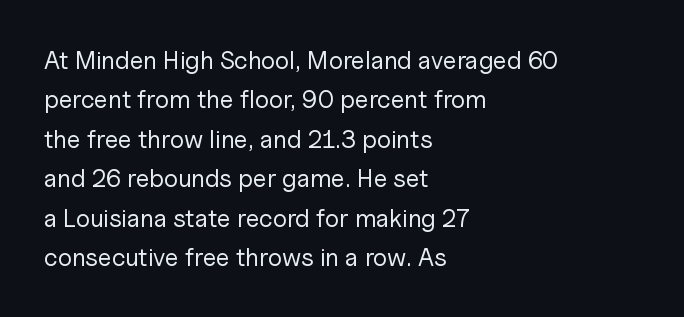
Q: Is the text bold? A: No.
Q: Is the text italic (slanted)? A: No, it is upright.
Q: Is the text underlined? A: No.
Q: How is the paragraph aligned? A: Left-aligned.
Q: Is the spacing between letters normal or unusually wide? A: Normal.
Q: Is the spacing between lines tight, normal or loose? A: Normal.
